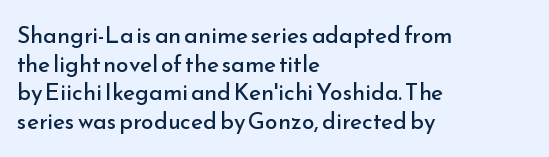
The image shows 23 px text type, upright; set left-aligned, normal line spacing (1.25x), normal letter spacing, not underlined.
